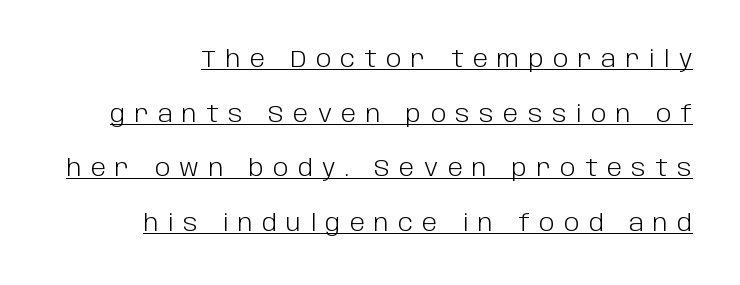
The passage shown is not bold in any degree. Inter-character spacing is expanded well beyond the font's built-in metrics. This sample trades compactness for vertical openness between lines. The lettering is marked with a stroke running underneath it.
